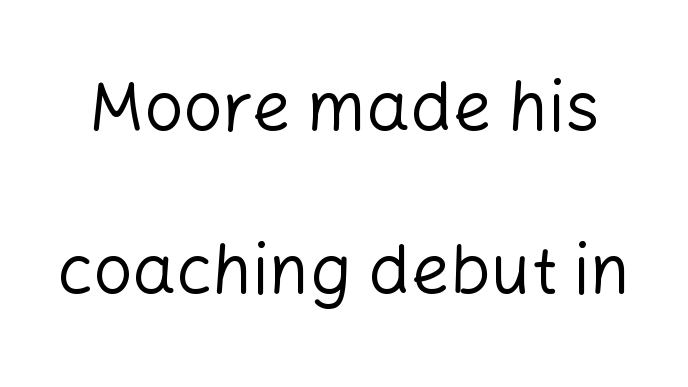
Posture: upright roman. Observe the ordinary spacing: letters are neighbours, not strangers. Counters stay open thanks to moderate or lighter strokes. The letters advance in unequal steps, a hallmark of proportional type.
